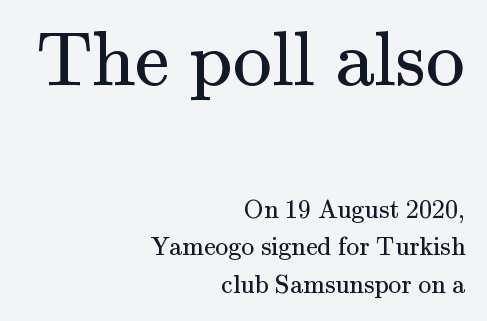
Q: Is the text bold? A: No.
Q: Is the text italic (slanted)? A: No, it is upright.
Q: Is the typeface a serif or a sans-serif typeface? A: Serif.
Q: Is the text underlined? A: No.
Q: How is the paragraph aligned? A: Right-aligned.
Q: Is the spacing between letters normal or unusually wide? A: Normal.
Q: Is the spacing between lines tight, normal or loose? A: Normal.
Q: Which block of text is set in a larger size, the first (top) or the second (bottom)? A: The first (top) one.
Q: Width (condensed, normal, or wide)? A: Normal.
Q: Stroke contrast? A: Medium.
Q: x-height? A: Small.
Q: Monospaced? A: No.
